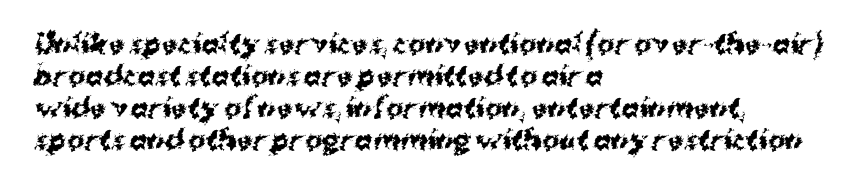
The image shows 26 px bold type; set left-aligned, line spacing 1.23x, normal letter spacing, not underlined.
